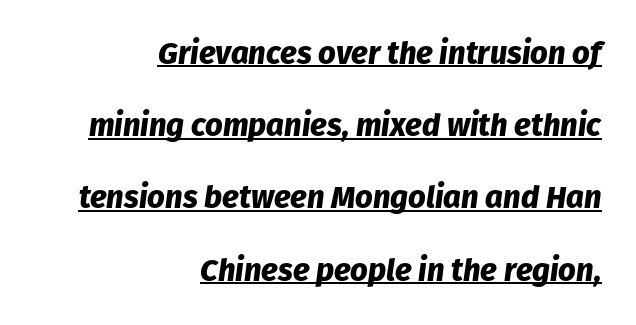
{"italic": "yes", "lean": "right", "slant_degrees": 8, "bold": "yes", "weight": "heavy", "width": "normal", "stroke_contrast": "low", "x_height": "medium", "monospaced": "no", "underline": "yes", "align": "right", "line_spacing": "loose", "line_spacing_ratio": 2.33, "letter_spacing": "normal", "letter_spacing_em": 0.0, "glyph_px": 31}
